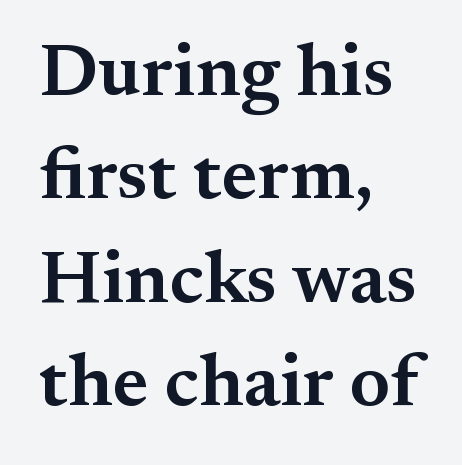
{"serif": "yes", "italic": "no", "bold": "semi", "weight": "semibold", "width": "normal", "stroke_contrast": "medium", "x_height": "small", "monospaced": "no", "underline": "no", "align": "left", "line_spacing": "normal", "line_spacing_ratio": 1.38, "letter_spacing": "normal", "letter_spacing_em": 0.0, "glyph_px": 75}
